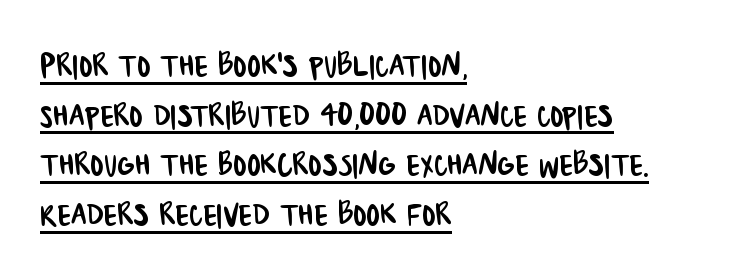
Q: Is the typeface a serif or a sans-serif typeface? A: Sans-serif.
Q: Is the text underlined? A: Yes.
Q: How is the paragraph aligned? A: Left-aligned.
Q: Is the spacing between letters normal or unusually wide? A: Normal.
Q: Width (condensed, normal, or wide)? A: Condensed.
Q: Stroke contrast? A: Low.
Q: x-height? A: Large.
Q: Monospaced? A: No.
